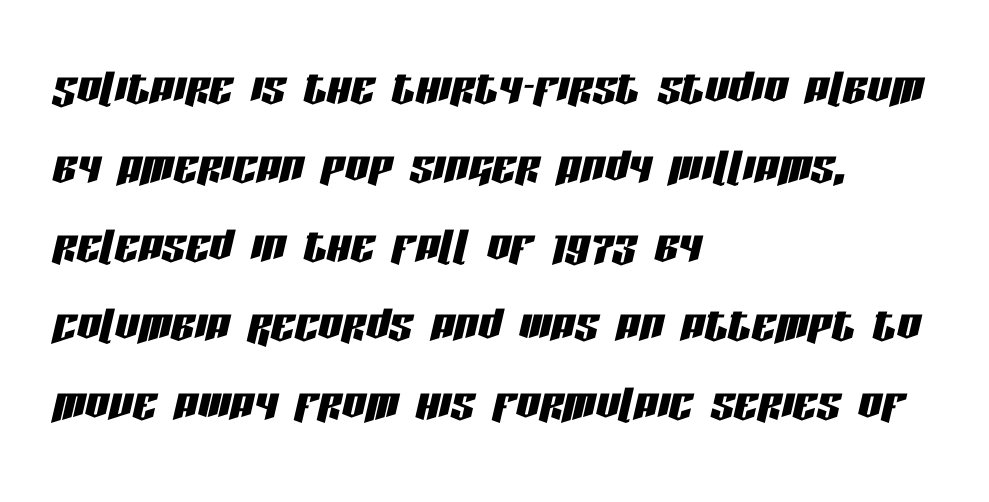
{"italic": "yes", "lean": "right", "slant_degrees": 13, "width": "condensed", "stroke_contrast": "low", "x_height": "large", "monospaced": "no", "underline": "no", "align": "left", "line_spacing": "normal", "line_spacing_ratio": 1.34, "letter_spacing": "normal", "letter_spacing_em": 0.0, "glyph_px": 59}
